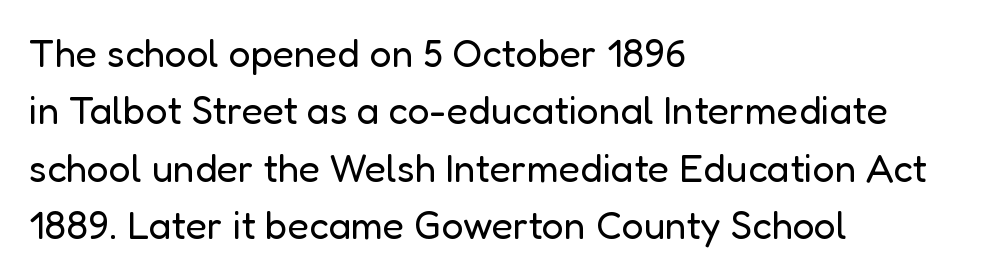
The image shows 39 px regular-weight sans-serif type, upright; set left-aligned, normal line spacing (1.47x), normal letter spacing, not underlined; low stroke contrast and a medium x-height.
